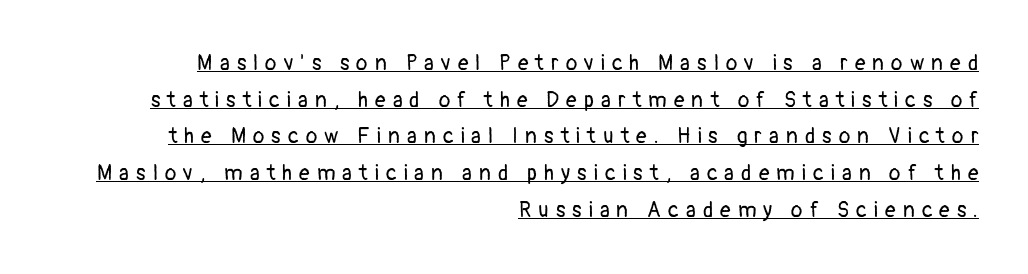
Does extra space separate the letters? Yes, quite a lot of it. This reads as an unemphasized weight, regular at the heaviest. Rendered with straight, roman letterforms. Does the copy run flush right? Yes — the right margin is perfectly even.
